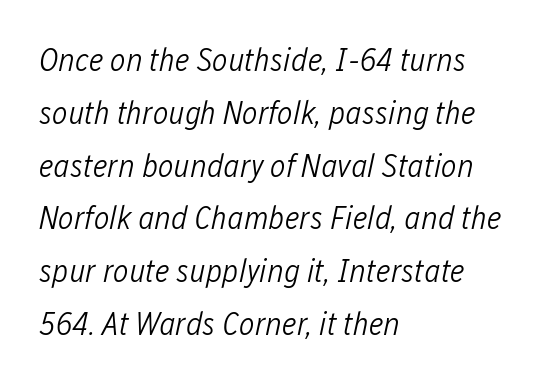
{"italic": "yes", "lean": "right", "slant_degrees": 12, "bold": "no", "weight": "light", "width": "condensed", "stroke_contrast": "low", "x_height": "medium", "monospaced": "no", "underline": "no", "align": "left", "line_spacing": "normal", "line_spacing_ratio": 1.6, "letter_spacing": "normal", "letter_spacing_em": 0.0, "glyph_px": 33}
